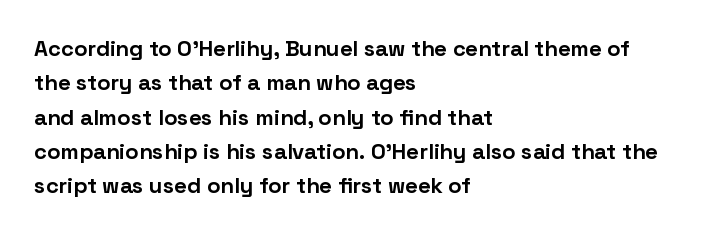
Upright lettering throughout. Just letters on the line, the space beneath them empty. The vertical gap from one line to the next is medium. Strong, thick strokes mark this as bold type. Short and long lines alike share a common starting point at left.
